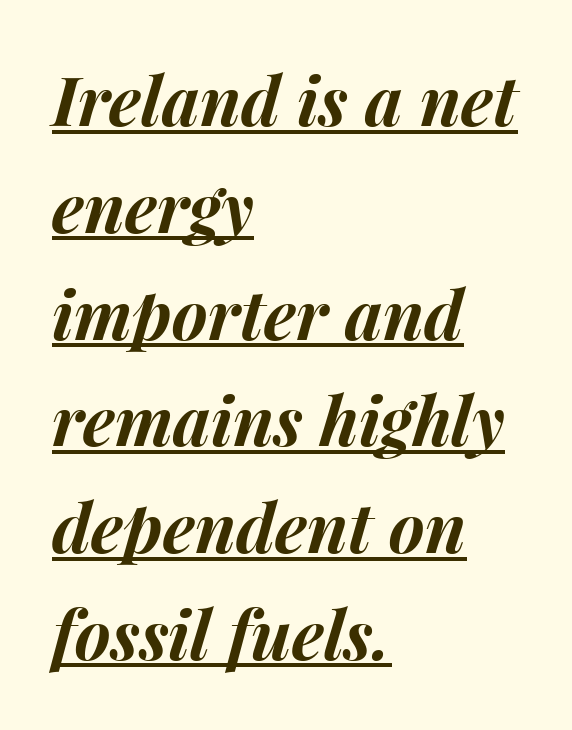
Students, this is bold: see how much ink each stroke carries. Quick note: underline on. Proportional: the letters do not fall into vertical columns. This rendering uses left alignment, leaving the right contour irregular. Looking at the ascenders, they clearly lean.
